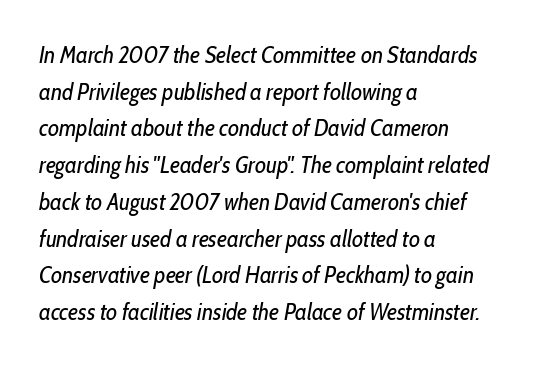
{"italic": "yes", "lean": "right", "slant_degrees": 10, "bold": "no", "underline": "no", "align": "left", "line_spacing": "normal", "line_spacing_ratio": 1.53, "letter_spacing": "normal", "letter_spacing_em": 0.0, "glyph_px": 24}
